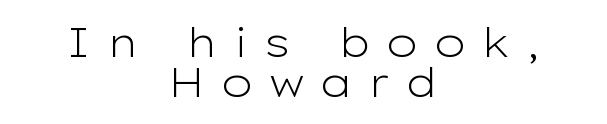
A bare baseline throughout the passage. The whitespace from short lines is split evenly between both sides. Letterform terminals end flat and unadorned throughout the passage. This is the regular roman posture of the typeface. Stem width sits at or under what a default text font uses.
